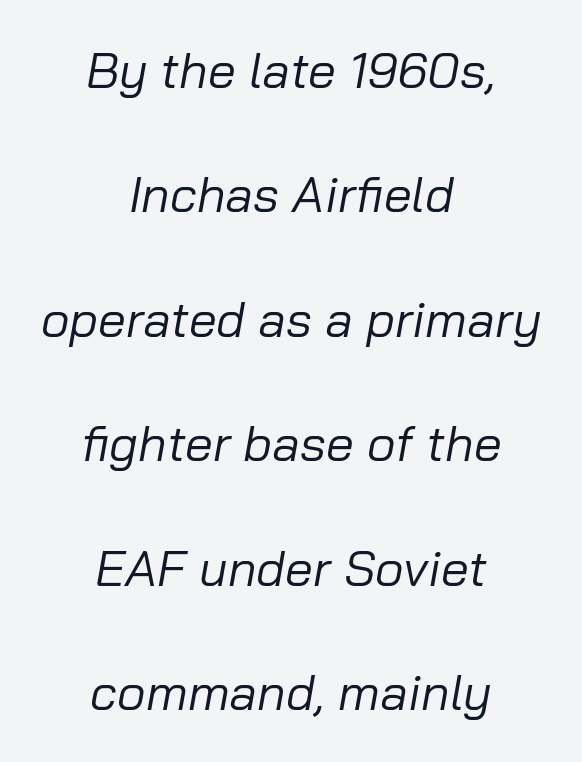
The image shows 50 px regular-weight type, italic (leaning right); set centered, loose line spacing (2.49x), normal letter spacing, not underlined; low stroke contrast and a medium x-height.
